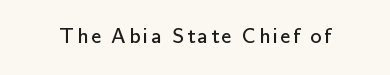
The specimen reads as upright at a glance. The face looks like a standard text weight, possibly lighter. Nobody drew a line under any word here.
